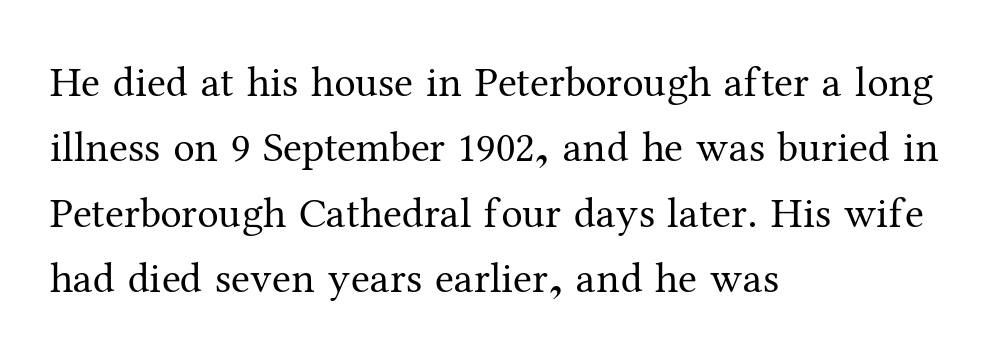
The image shows 43 px regular-weight serif type, upright; set left-aligned, normal line spacing (1.52x), normal letter spacing, not underlined; medium stroke contrast and a medium x-height.
